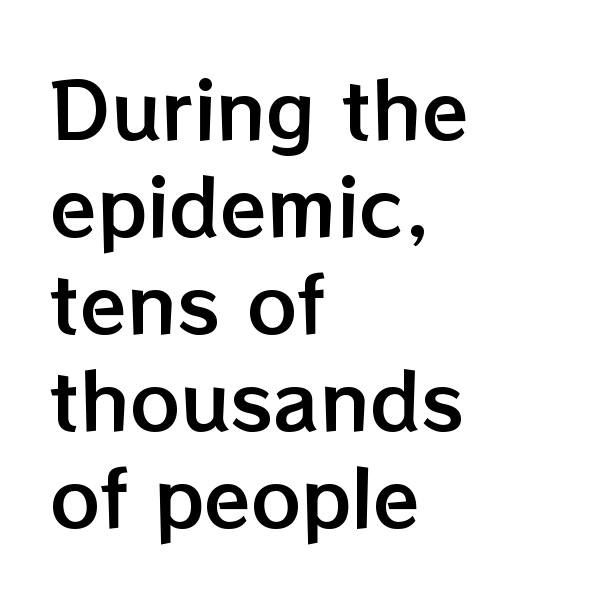
The image shows 77 px text type, upright; set left-aligned, normal line spacing (1.26x), normal letter spacing, not underlined; low stroke contrast and a medium x-height.
